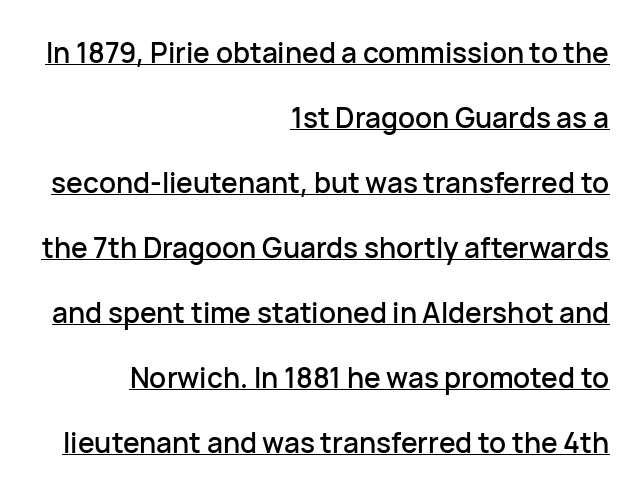
How would I describe the line gaps? Wide and relaxed. A typesetter would mark this as roman, not italic. You can tell from the bare stems that sans-serif type was used. Every row of glyphs terminates at an identical x-position on the right.
